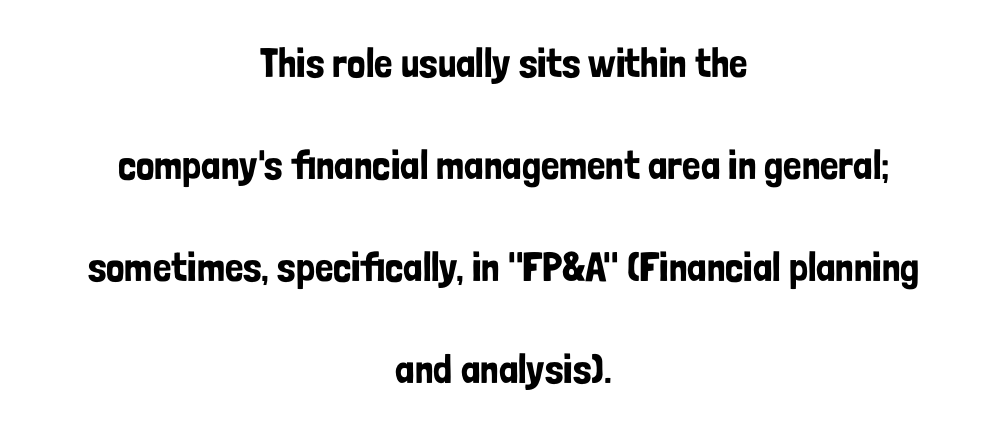
Q: Is the text italic (slanted)? A: No, it is upright.
Q: Is the typeface a serif or a sans-serif typeface? A: Sans-serif.
Q: Is the text underlined? A: No.
Q: How is the paragraph aligned? A: Centered.
Q: Is the spacing between letters normal or unusually wide? A: Normal.
Q: Is the spacing between lines tight, normal or loose? A: Loose.
Q: Width (condensed, normal, or wide)? A: Condensed.
Q: Stroke contrast? A: Low.
Q: x-height? A: Medium.
Q: Monospaced? A: No.
